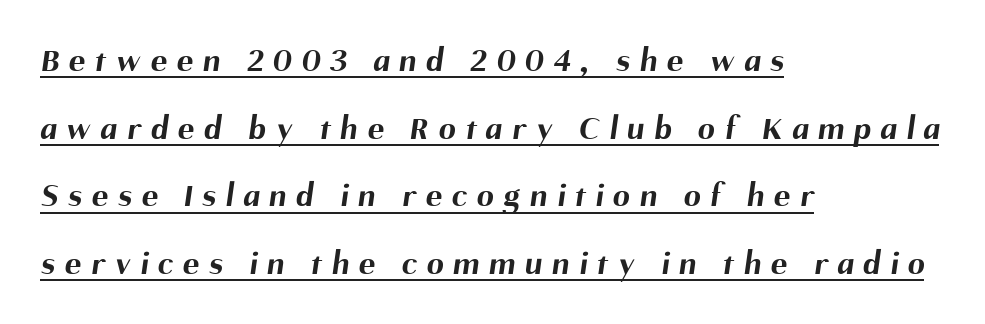
{"serif": "no", "bold": "yes", "weight": "bold", "width": "normal", "stroke_contrast": "medium", "x_height": "medium", "monospaced": "no", "underline": "yes", "align": "left", "line_spacing": "loose", "line_spacing_ratio": 1.99, "letter_spacing": "wide", "letter_spacing_em": 0.29, "glyph_px": 34}
